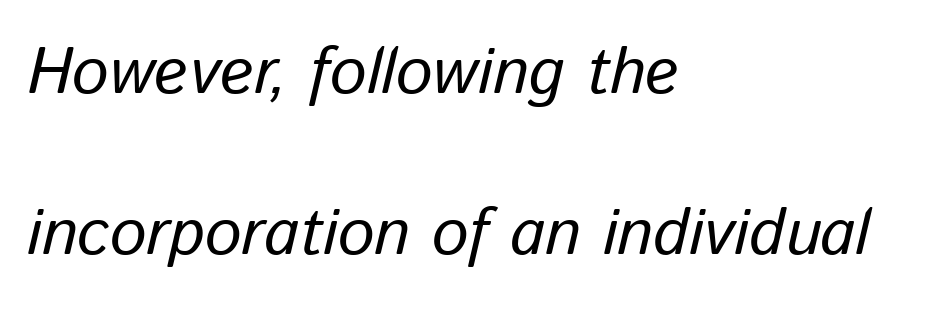
The strokes are not fattened; the text isn't bold. Compared with typical body copy, the letter spacing here is the same. Reading down the column, the eye jumps a long way to each next line. Proportional: the letters do not fall into vertical columns. The passage shown is not underscored anywhere.
